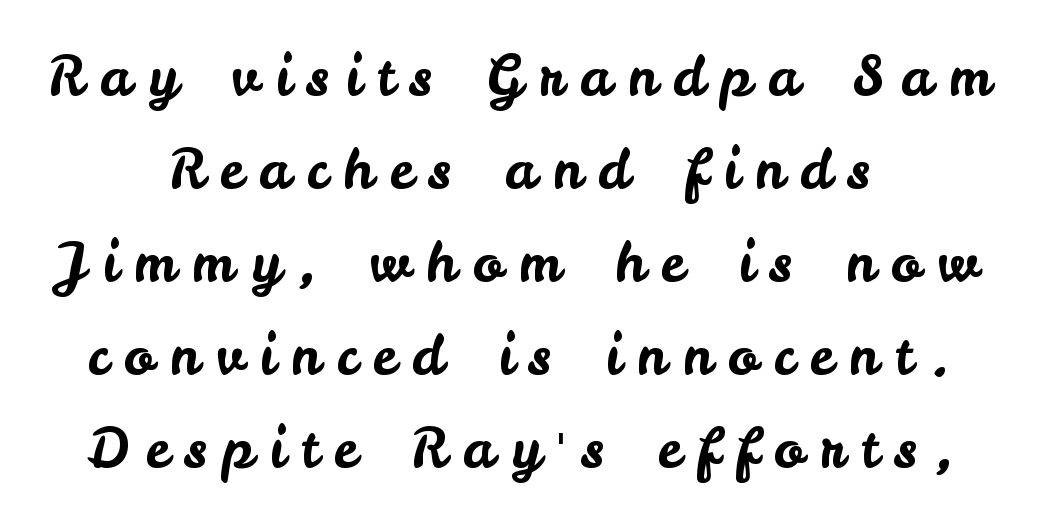
{"serif": "no", "width": "normal", "stroke_contrast": "low", "x_height": "small", "monospaced": "no", "underline": "no", "align": "center", "line_spacing": "normal", "line_spacing_ratio": 1.69, "letter_spacing": "wide", "letter_spacing_em": 0.29, "glyph_px": 55}
